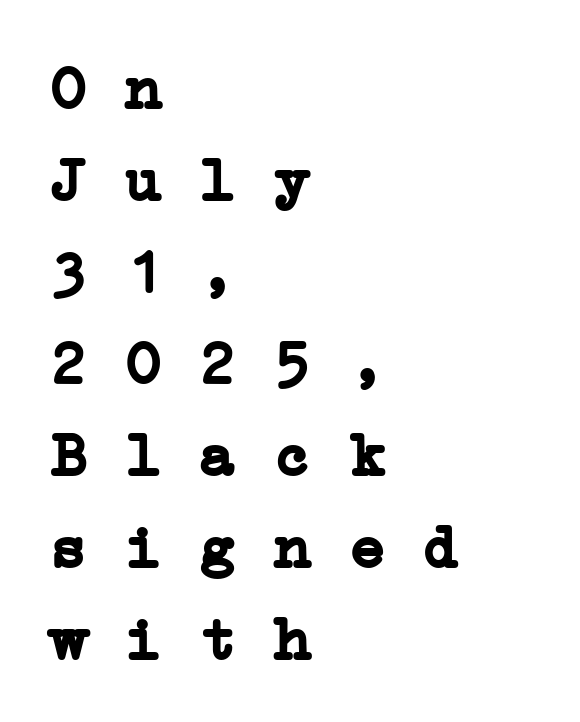
{"serif": "yes", "bold": "yes", "weight": "semibold", "width": "wide", "stroke_contrast": "low", "x_height": "medium", "monospaced": "yes", "underline": "no", "align": "left", "line_spacing": "normal", "line_spacing_ratio": 1.48, "letter_spacing": "normal", "letter_spacing_em": 0.0, "glyph_px": 62}
